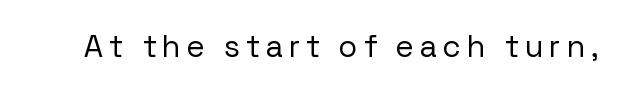
{"serif": "no", "italic": "no", "bold": "no", "weight": "regular", "width": "normal", "stroke_contrast": "low", "x_height": "medium", "monospaced": "no", "underline": "no", "letter_spacing": "wide", "letter_spacing_em": 0.2, "glyph_px": 31}
